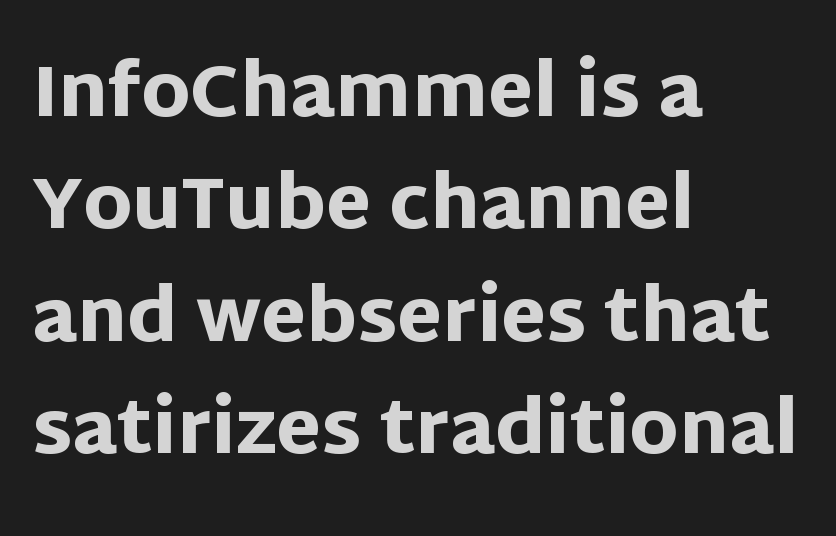
Q: Is the text bold? A: Yes.
Q: Is the text italic (slanted)? A: No, it is upright.
Q: Is the typeface a serif or a sans-serif typeface? A: Sans-serif.
Q: Is the text underlined? A: No.
Q: How is the paragraph aligned? A: Left-aligned.
Q: Is the spacing between letters normal or unusually wide? A: Normal.
Q: Is the spacing between lines tight, normal or loose? A: Normal.
Q: Width (condensed, normal, or wide)? A: Normal.
Q: Stroke contrast? A: Low.
Q: x-height? A: Large.
Q: Monospaced? A: No.
